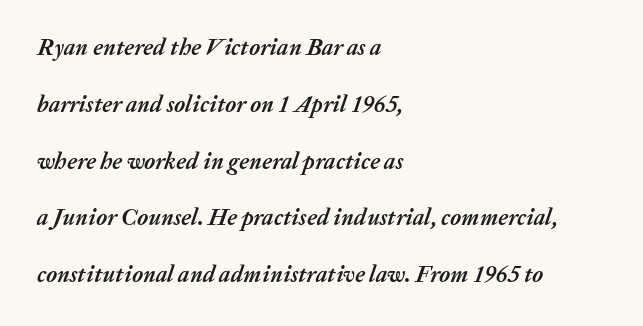
Type without underlining. Slanted lettering throughout. A great deal of white space separates one row of letters from the next. Line starts are locked; line ends wander.
